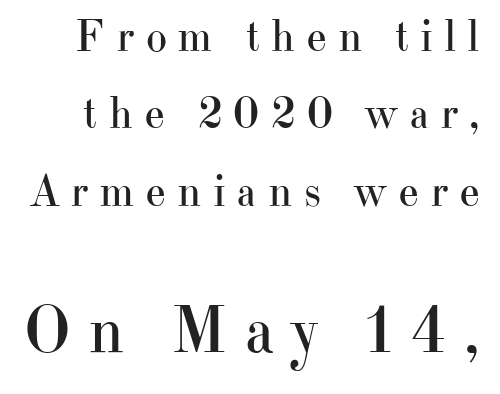
Think of a printed novel: that variable character pitch is what you see here. The passage shown is not underscored anywhere. Letterform terminals end in serifs throughout the passage. The passage shown begins with its smaller block and ends with its larger one. Notice how the stems are strictly vertical — no italics here. These glyphs show unthickened strokes, regular width or finer.
